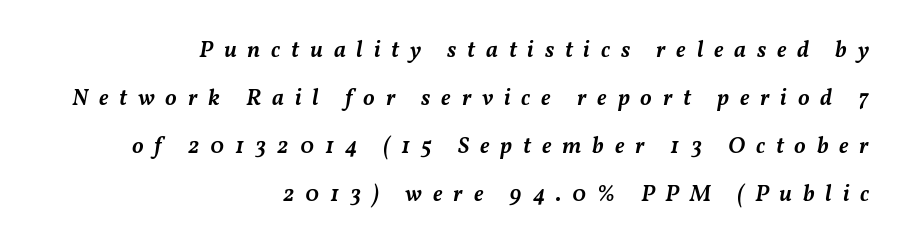
The image shows 23 px text type, italic (leaning right); set right-aligned, loose line spacing (2.08x), unusually wide letter spacing (+0.47 em), not underlined.
